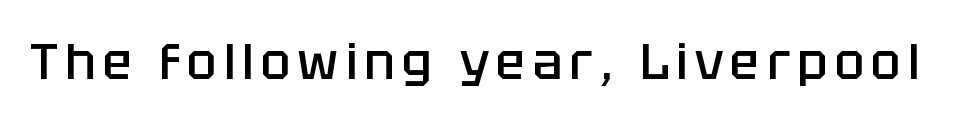
{"serif": "no", "italic": "no", "bold": "semi", "weight": "semibold", "width": "normal", "stroke_contrast": "low", "x_height": "large", "monospaced": "no", "underline": "no", "glyph_px": 49}
